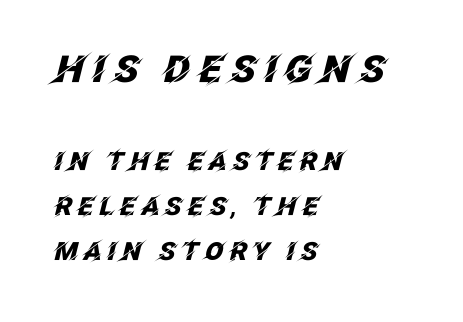
Q: Is the text bold? A: Yes.
Q: Is the text italic (slanted)? A: Yes, it leans right by about 12 degrees.
Q: Is the text underlined? A: No.
Q: How is the paragraph aligned? A: Left-aligned.
Q: Which block of text is set in a larger size, the first (top) or the second (bottom)? A: The first (top) one.
Q: Width (condensed, normal, or wide)? A: Normal.
Q: Stroke contrast? A: Low.
Q: x-height? A: Large.
Q: Monospaced? A: No.
